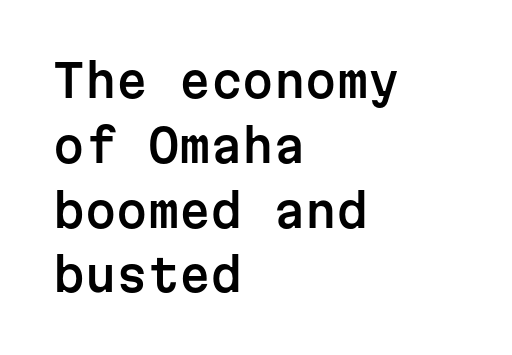
{"serif": "no", "italic": "no", "width": "normal", "stroke_contrast": "low", "x_height": "medium", "monospaced": "yes", "underline": "no", "align": "left", "line_spacing": "normal", "line_spacing_ratio": 1.44, "letter_spacing": "normal", "letter_spacing_em": 0.0, "glyph_px": 45}
